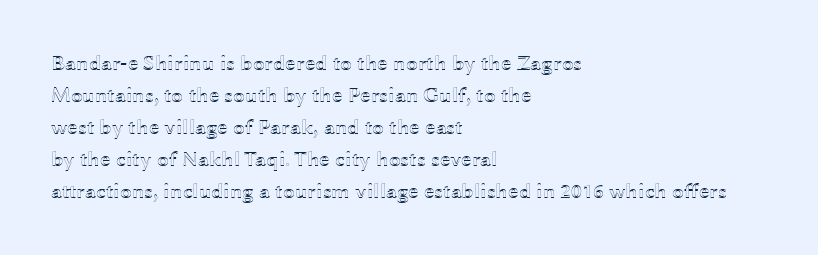
The image shows 21 px text type, upright; set left-aligned, normal line spacing (1.52x), normal letter spacing, not underlined.
